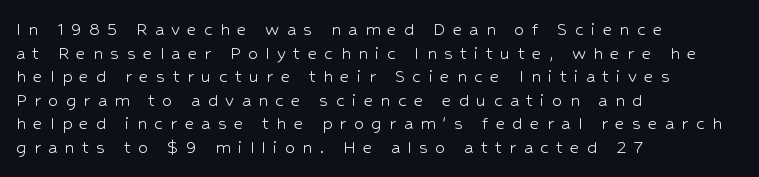
Q: Is the text bold? A: No.
Q: Is the text italic (slanted)? A: No, it is upright.
Q: Is the text underlined? A: No.
Q: How is the paragraph aligned? A: Left-aligned.
Q: Is the spacing between letters normal or unusually wide? A: Unusually wide.
